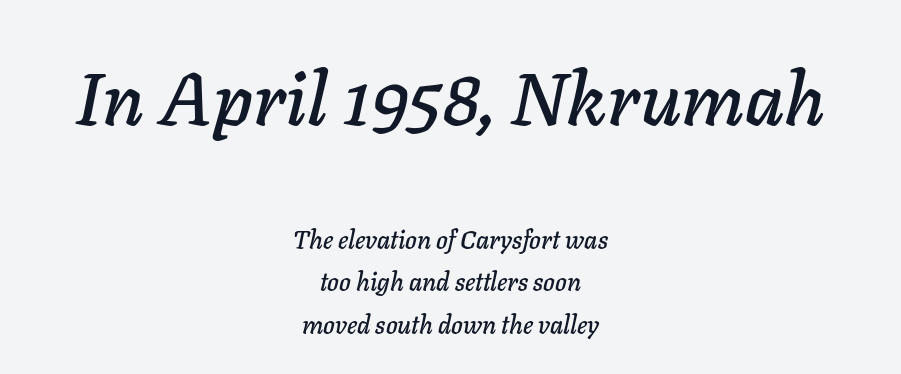
The image shows 74 px text type, italic (leaning right); set centered, normal line spacing (1.7x), normal letter spacing, not underlined; the first (top) block is 2.96x larger; low stroke contrast and a medium x-height.
